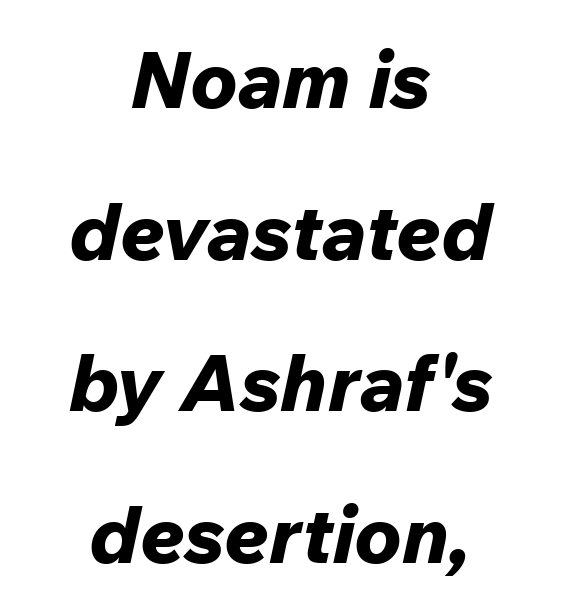
A bare baseline throughout the passage. Leading: increased. Observe the ordinary spacing: letters are neighbours, not strangers. How heavy is the stroke? Heavy — this is a bold. These lines are rendered in a variable-pitch font. These lines were composed using italics.
